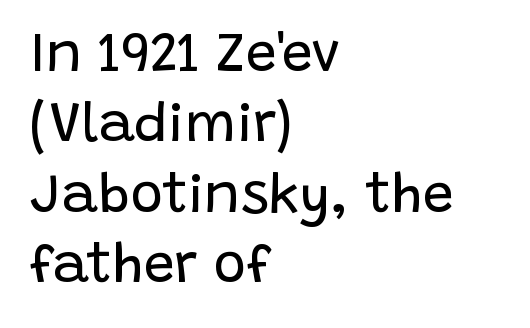
The letters advance in unequal steps, a hallmark of proportional type. The line texture is even and compact thanks to regular tracking. The letters look calm and open, with moderate or lighter stems. A classic flush-left, rag-right setting is used for this passage. The letters stand straight up with perfectly vertical stems. The typeface chosen for these lines omits serifs.
